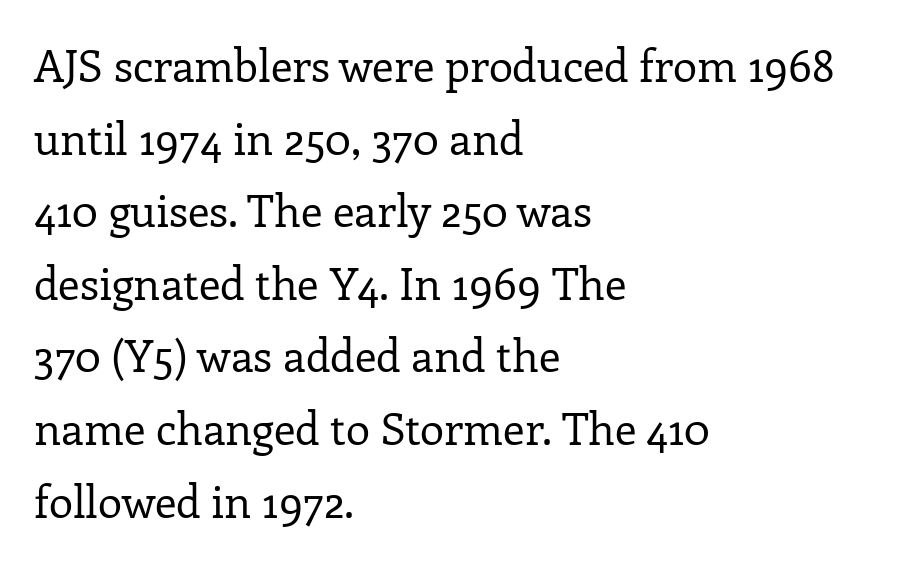
Q: Is the text bold? A: No.
Q: Is the text italic (slanted)? A: No, it is upright.
Q: Is the typeface a serif or a sans-serif typeface? A: Serif.
Q: Is the text underlined? A: No.
Q: How is the paragraph aligned? A: Left-aligned.
Q: Is the spacing between letters normal or unusually wide? A: Normal.
Q: Is the spacing between lines tight, normal or loose? A: Normal.
Q: Width (condensed, normal, or wide)? A: Normal.
Q: Stroke contrast? A: Low.
Q: x-height? A: Medium.
Q: Monospaced? A: No.
